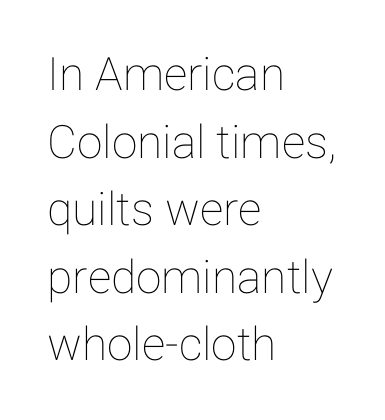
The image shows 46 px text type, upright; set left-aligned, normal line spacing (1.47x), normal letter spacing, not underlined; low stroke contrast and a medium x-height.
